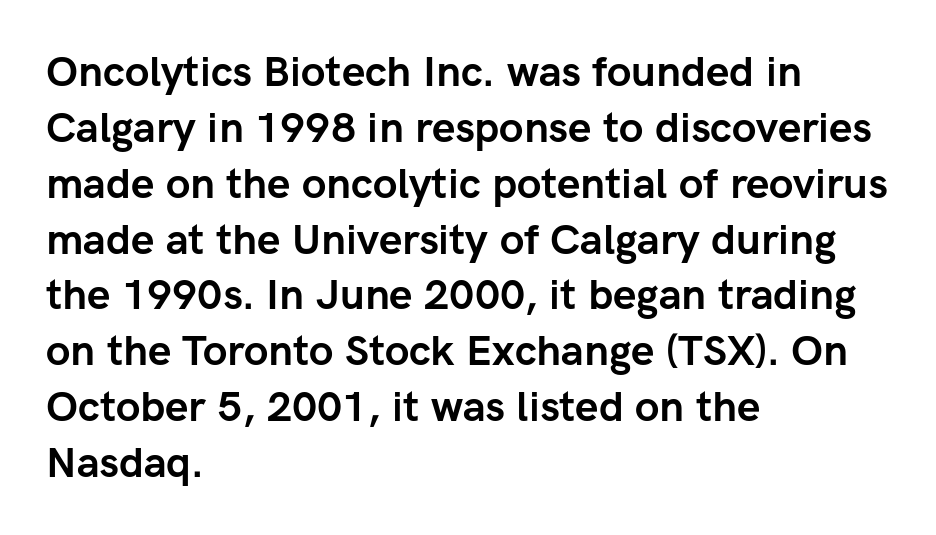
The image shows 42 px semibold sans-serif type, upright; set left-aligned, normal line spacing (1.33x), normal letter spacing, not underlined; low stroke contrast and a medium x-height.
